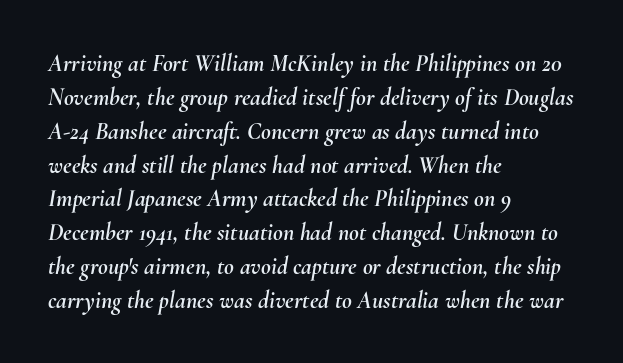
The image shows 24 px text type, italic (leaning right); set left-aligned, normal line spacing (1.41x), normal letter spacing, not underlined.
